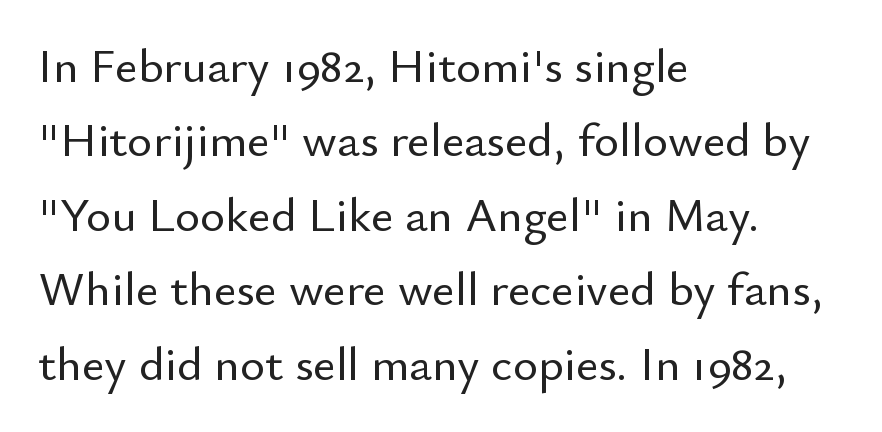
The image shows 48 px sans-serif type, upright; set left-aligned, normal line spacing (1.55x), normal letter spacing, not underlined; low stroke contrast and a small x-height.
